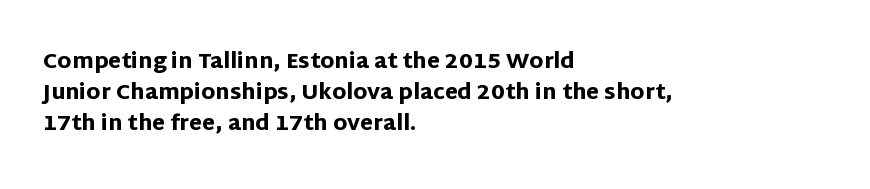
The image shows 21 px bold type, upright; set left-aligned, normal line spacing (1.48x), normal letter spacing, not underlined.
